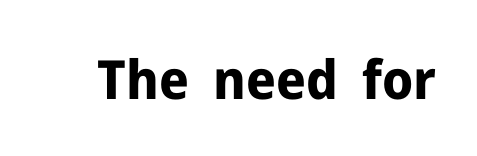
The image shows 54 px bold sans-serif type, upright; set normal letter spacing, not underlined; low stroke contrast and a medium x-height.
